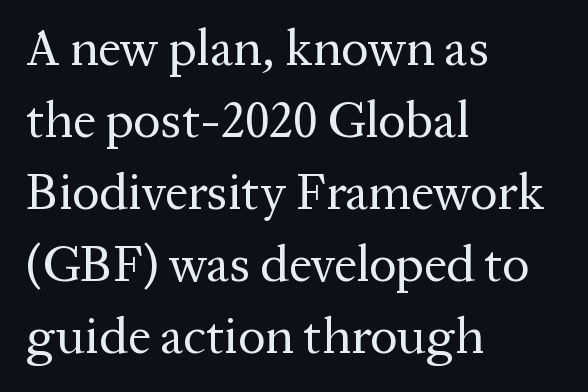
{"serif": "yes", "italic": "no", "bold": "no", "weight": "regular", "width": "normal", "stroke_contrast": "medium", "x_height": "medium", "monospaced": "no", "underline": "no", "align": "left", "line_spacing": "normal", "line_spacing_ratio": 1.41, "letter_spacing": "normal", "letter_spacing_em": 0.0, "glyph_px": 51}
